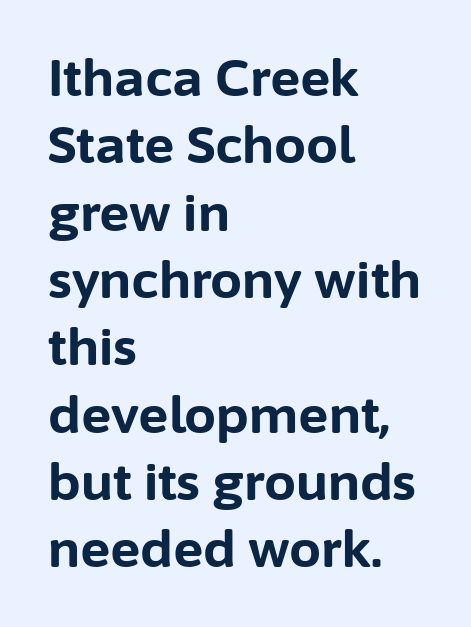
{"serif": "no", "italic": "no", "bold": "yes", "weight": "bold", "width": "normal", "stroke_contrast": "low", "x_height": "medium", "monospaced": "no", "underline": "no", "align": "left", "line_spacing": "normal", "line_spacing_ratio": 1.32, "letter_spacing": "normal", "letter_spacing_em": 0.0, "glyph_px": 51}
